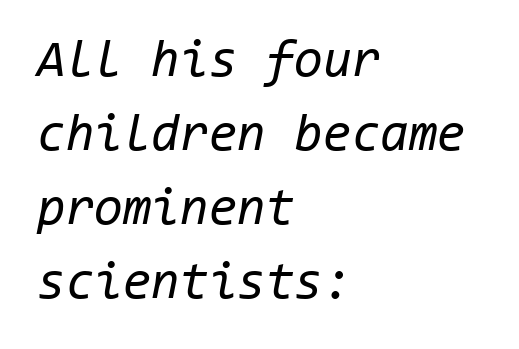
{"italic": "yes", "lean": "right", "slant_degrees": 11, "bold": "no", "weight": "regular", "width": "normal", "stroke_contrast": "low", "x_height": "medium", "monospaced": "yes", "underline": "no", "align": "left", "line_spacing": "normal", "line_spacing_ratio": 1.42, "letter_spacing": "normal", "letter_spacing_em": 0.0, "glyph_px": 52}
